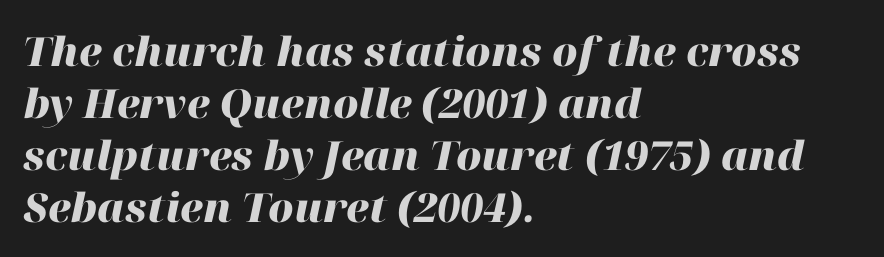
The image shows 40 px heavy type, italic (leaning right); set left-aligned, normal line spacing (1.3x), normal letter spacing, not underlined; high stroke contrast and a medium x-height.
